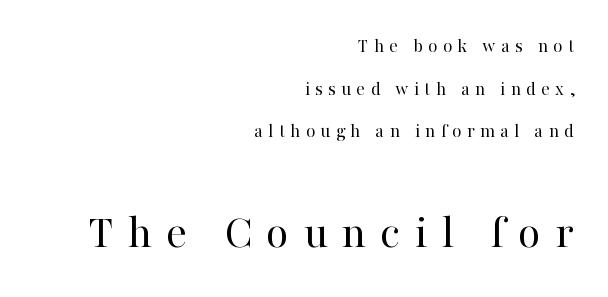
The image shows 50 px regular-weight serif type, upright; set right-aligned, loose line spacing (2.13x), unusually wide letter spacing (+0.27 em), not underlined; the second (bottom) block is 2.5x larger; high stroke contrast and a medium x-height.
